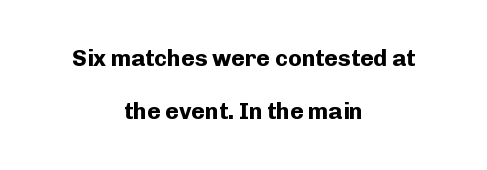
{"italic": "no", "bold": "yes", "underline": "no", "align": "center", "line_spacing": "loose", "line_spacing_ratio": 2.32, "letter_spacing": "normal", "letter_spacing_em": 0.0, "glyph_px": 23}
